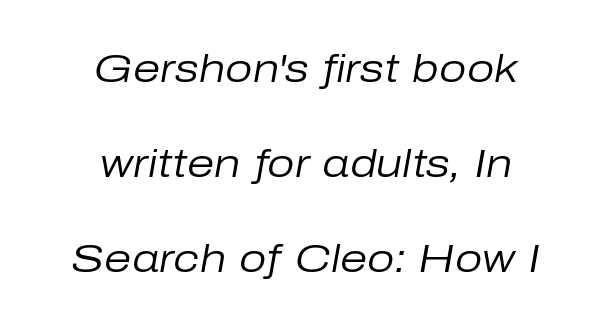
Q: Is the text bold? A: No.
Q: Is the text italic (slanted)? A: Yes, it leans right by about 10 degrees.
Q: Is the text underlined? A: No.
Q: How is the paragraph aligned? A: Centered.
Q: Is the spacing between letters normal or unusually wide? A: Normal.
Q: Is the spacing between lines tight, normal or loose? A: Loose.
Q: Width (condensed, normal, or wide)? A: Normal.
Q: Stroke contrast? A: Low.
Q: x-height? A: Medium.
Q: Monospaced? A: No.
